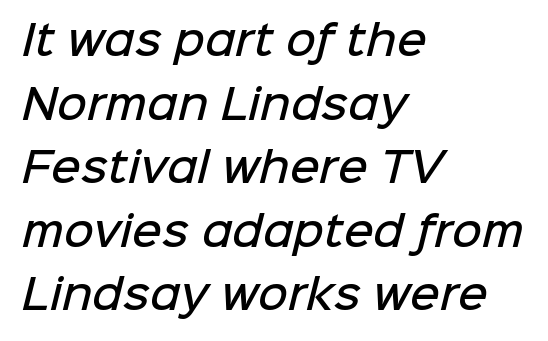
The image shows 41 px semibold sans-serif type; set left-aligned, normal line spacing (1.55x), normal letter spacing, not underlined; low stroke contrast and a medium x-height.
